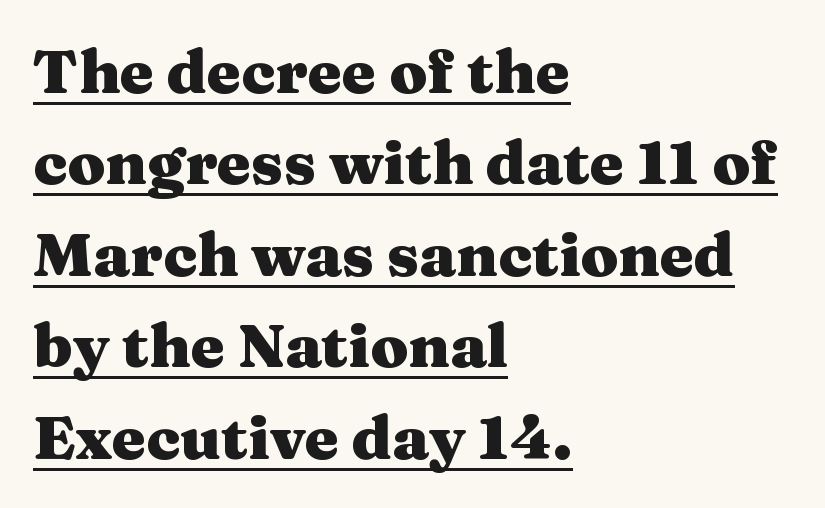
The image shows 61 px heavy, wide serif type, upright; set left-aligned, normal line spacing (1.5x), normal letter spacing, underlined; medium stroke contrast and a medium x-height.
